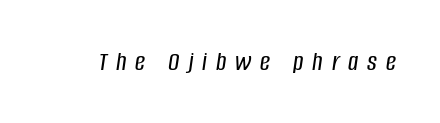
Q: Is the text italic (slanted)? A: Yes, it leans right by about 8 degrees.
Q: Is the text underlined? A: No.
Q: Is the spacing between letters normal or unusually wide? A: Unusually wide.
Q: Width (condensed, normal, or wide)? A: Condensed.
Q: Stroke contrast? A: Low.
Q: x-height? A: Large.
Q: Monospaced? A: No.
